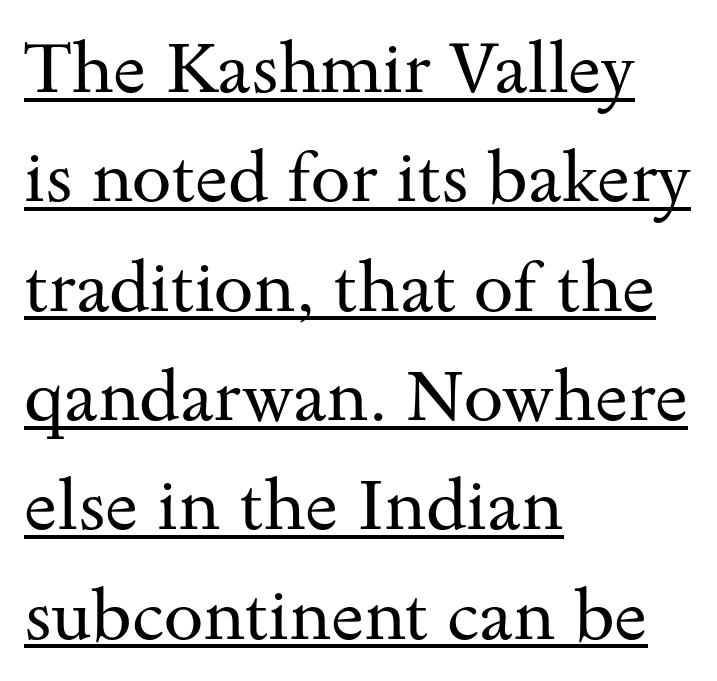
Q: Is the text bold? A: No.
Q: Is the text italic (slanted)? A: No, it is upright.
Q: Is the typeface a serif or a sans-serif typeface? A: Serif.
Q: Is the text underlined? A: Yes.
Q: How is the paragraph aligned? A: Left-aligned.
Q: Is the spacing between letters normal or unusually wide? A: Normal.
Q: Is the spacing between lines tight, normal or loose? A: Normal.
Q: Width (condensed, normal, or wide)? A: Wide.
Q: Stroke contrast? A: Medium.
Q: x-height? A: Small.
Q: Monospaced? A: No.
